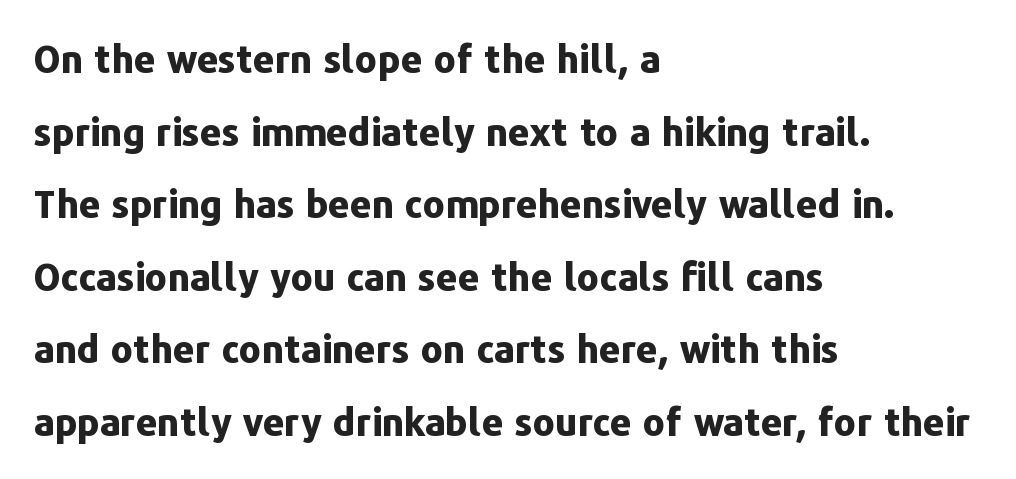
{"serif": "no", "italic": "no", "bold": "yes", "weight": "bold", "width": "normal", "stroke_contrast": "low", "x_height": "medium", "monospaced": "no", "underline": "no", "align": "left", "line_spacing": "loose", "line_spacing_ratio": 1.91, "letter_spacing": "normal", "letter_spacing_em": 0.0, "glyph_px": 38}
